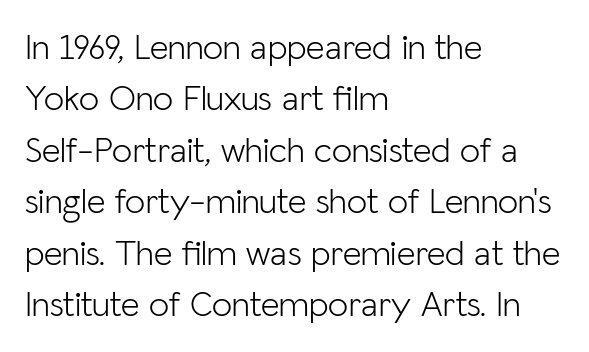
The image shows 36 px light sans-serif type, upright; set left-aligned, normal line spacing (1.43x), normal letter spacing, not underlined; low stroke contrast and a medium x-height.
